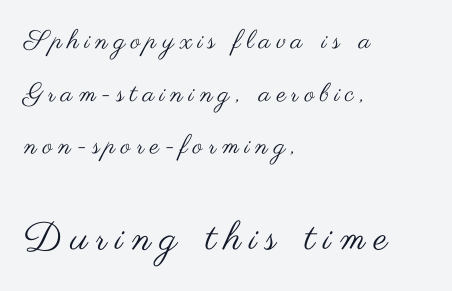
The image shows 39 px regular-weight, wide sans-serif type; set left-aligned, loose line spacing (2.02x), unusually wide letter spacing (+0.22 em), not underlined; the second (bottom) block is 1.5x larger; medium stroke contrast and a small x-height.
